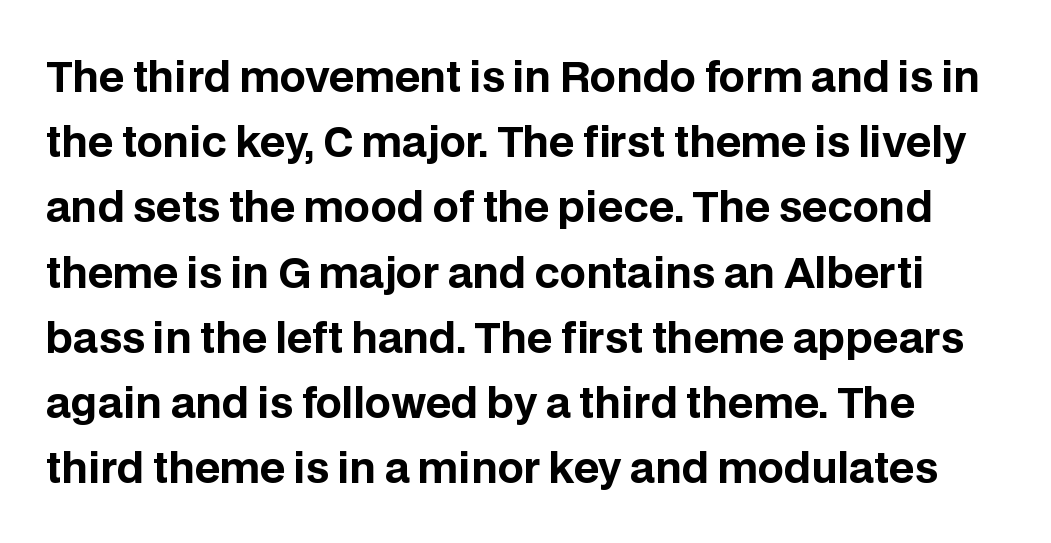
The image shows 41 px bold sans-serif type, upright; set normal line spacing (1.59x), normal letter spacing, not underlined; low stroke contrast and a large x-height.
